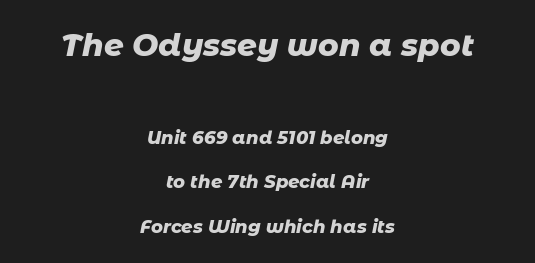
The image shows 31 px heavy type, italic (leaning right); set centered, loose line spacing (2.46x), normal letter spacing, not underlined; the first (top) block is 1.72x larger; low stroke contrast and a medium x-height.
